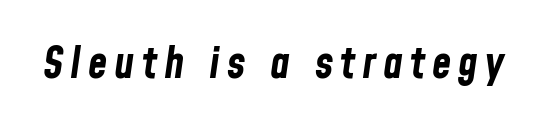
The axis of the letterforms is tilted away from vertical. I'd describe the lettering as bold — thick and assertive. The letters advance in unequal steps, a hallmark of proportional type. A bare baseline throughout the passage.
